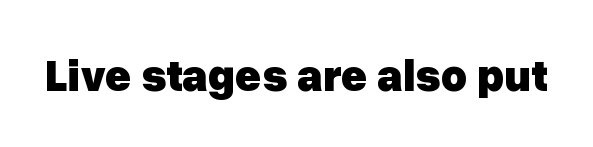
Q: Is the text bold? A: Yes.
Q: Is the text italic (slanted)? A: No, it is upright.
Q: Is the typeface a serif or a sans-serif typeface? A: Sans-serif.
Q: Is the text underlined? A: No.
Q: Is the spacing between letters normal or unusually wide? A: Normal.
Q: Width (condensed, normal, or wide)? A: Normal.
Q: Stroke contrast? A: Low.
Q: x-height? A: Medium.
Q: Monospaced? A: No.
